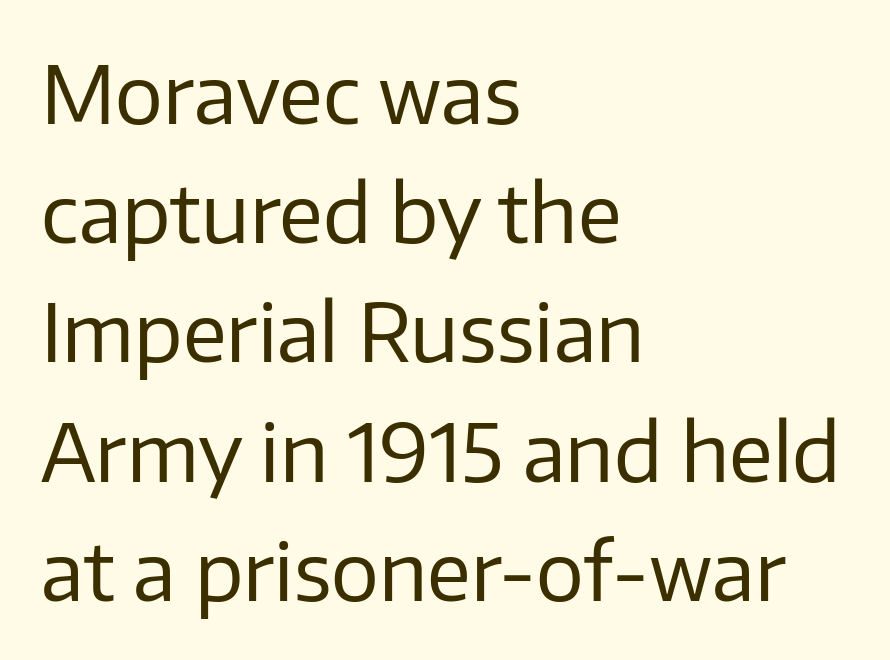
The image shows 80 px regular-weight sans-serif type, upright; set left-aligned, normal line spacing (1.49x), normal letter spacing, not underlined; low stroke contrast and a medium x-height.
